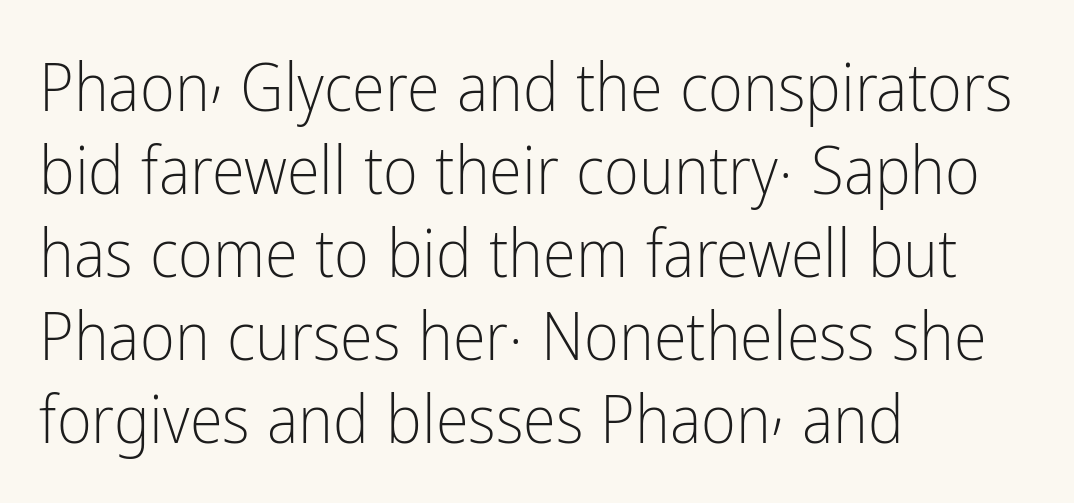
{"serif": "no", "italic": "no", "bold": "no", "weight": "light", "width": "condensed", "stroke_contrast": "low", "x_height": "medium", "monospaced": "no", "underline": "no", "align": "left", "line_spacing_ratio": 1.24, "letter_spacing": "normal", "letter_spacing_em": 0.0, "glyph_px": 67}
